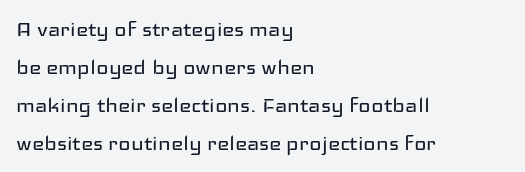
Q: Is the text bold? A: No.
Q: Is the text italic (slanted)? A: No, it is upright.
Q: Is the text underlined? A: No.
Q: How is the paragraph aligned? A: Left-aligned.
Q: Is the spacing between letters normal or unusually wide? A: Normal.
Q: Is the spacing between lines tight, normal or loose? A: Normal.
